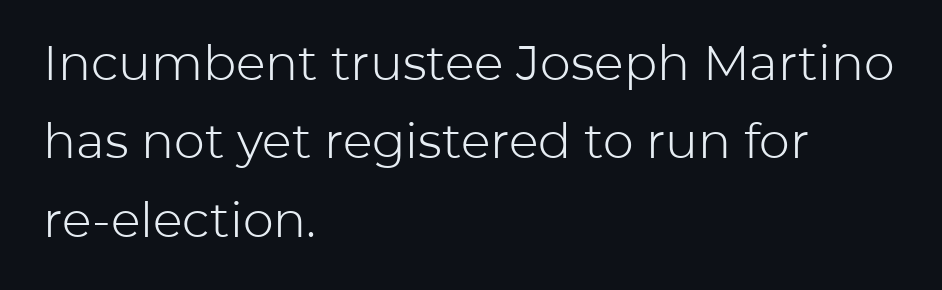
{"serif": "no", "italic": "no", "bold": "no", "weight": "light", "width": "normal", "stroke_contrast": "low", "x_height": "medium", "monospaced": "no", "underline": "no", "align": "left", "line_spacing": "normal", "line_spacing_ratio": 1.6, "letter_spacing": "normal", "letter_spacing_em": 0.0, "glyph_px": 49}
